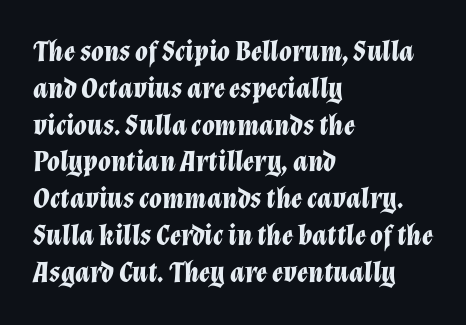
Q: Is the text bold? A: Yes.
Q: Is the text italic (slanted)? A: Yes, it leans right by about 12 degrees.
Q: Is the text underlined? A: No.
Q: How is the paragraph aligned? A: Left-aligned.
Q: Is the spacing between letters normal or unusually wide? A: Normal.
Q: Is the spacing between lines tight, normal or loose? A: Normal.
Q: Width (condensed, normal, or wide)? A: Normal.
Q: Stroke contrast? A: Low.
Q: x-height? A: Medium.
Q: Monospaced? A: No.
